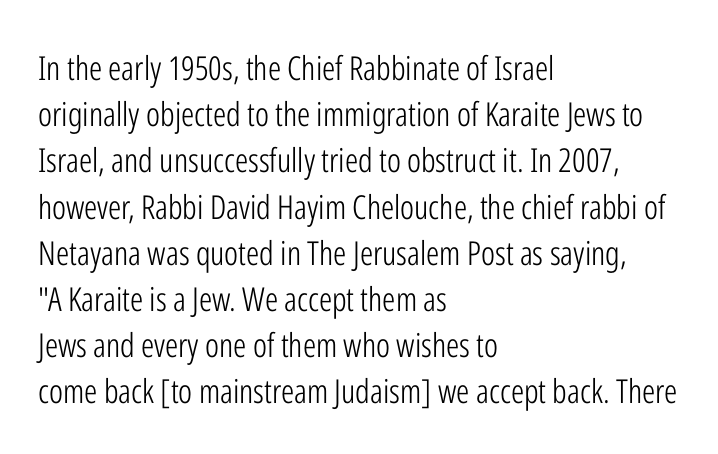
What kind of face is this? One without serifs — a sans. This reads as an unemphasized weight, regular at the heaviest. Each letter keeps its own natural width here, so spacing adapts to shape. A clean baseline with only descenders dipping below it.
